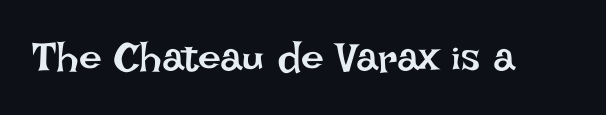
{"italic": "no", "bold": "no", "weight": "regular", "width": "normal", "stroke_contrast": "low", "x_height": "large", "monospaced": "no", "underline": "no", "letter_spacing": "normal", "letter_spacing_em": 0.0, "glyph_px": 41}
